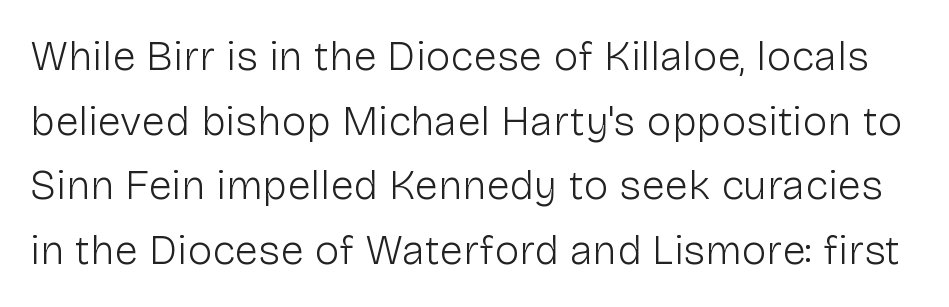
{"serif": "no", "italic": "no", "bold": "no", "weight": "light", "width": "normal", "stroke_contrast": "low", "x_height": "medium", "monospaced": "no", "underline": "no", "line_spacing": "normal", "line_spacing_ratio": 1.54, "letter_spacing": "normal", "letter_spacing_em": 0.0, "glyph_px": 42}
